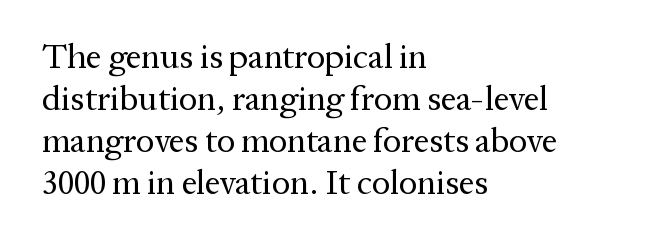
Tracking here is standard; glyphs follow each other at the usual distance. Underline: absent. Alignment: flush left. No italicization has been applied; the sample stays upright. Unlike a clean sans, this face finishes its strokes with serifs. Think of a printed novel: that variable character pitch is what you see here.
